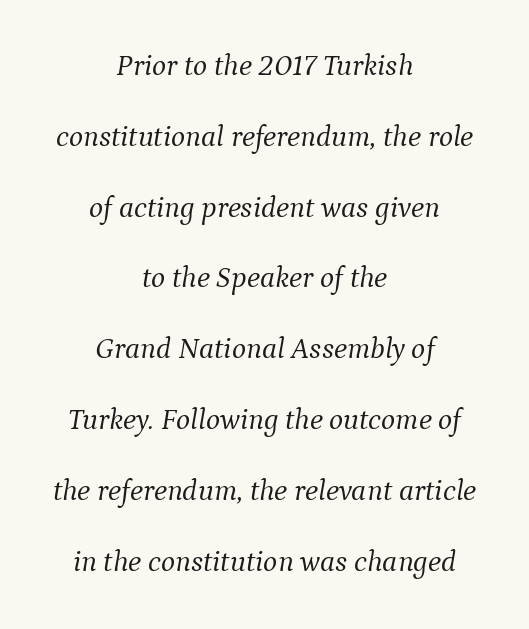
{"serif": "yes", "italic": "yes", "lean": "right", "slant_degrees": 9, "bold": "no", "weight": "light", "width": "normal", "stroke_contrast": "medium", "x_height": "medium", "monospaced": "no", "underline": "no", "align": "center", "line_spacing": "loose", "line_spacing_ratio": 2.36, "letter_spacing": "normal", "letter_spacing_em": 0.0, "glyph_px": 30}
